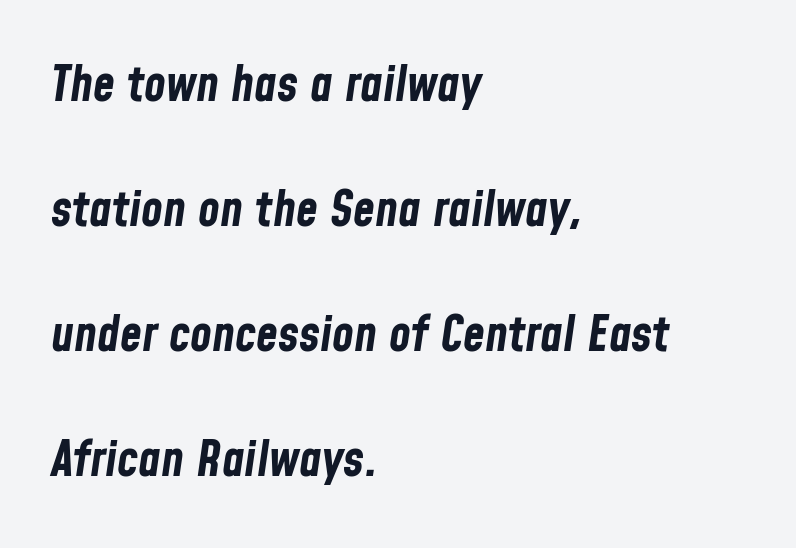
The image shows 50 px bold, condensed type, italic (leaning right); set left-aligned, loose line spacing (2.5x), normal letter spacing, not underlined; low stroke contrast and a medium x-height.
